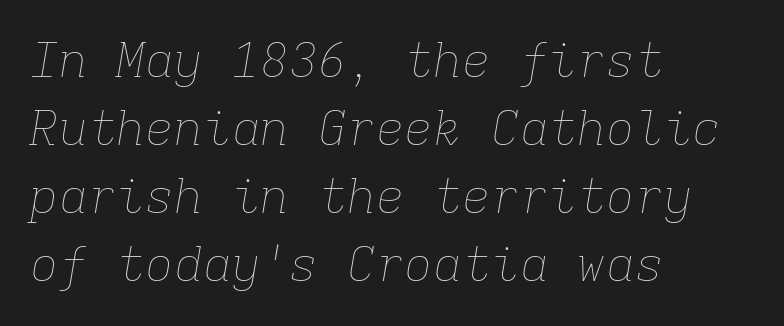
Stroke thickness stays within the range of a standard reading face or lighter. Notice how descenders clear the ascenders below comfortably — that's standard leading. The glyphs are unaccompanied by any horizontal stroke below them. Tracking value appears to be zero — textbook default spacing.
